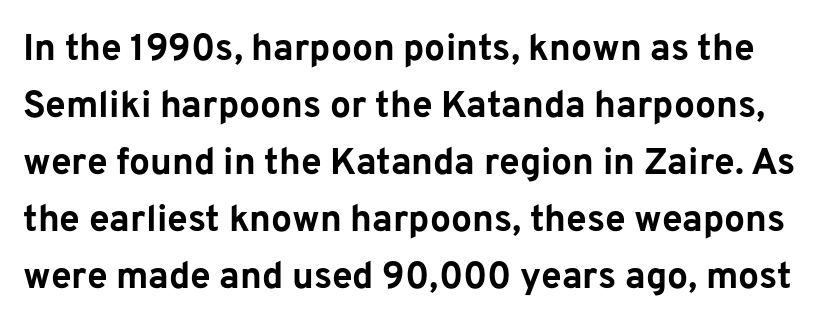
The lettering stays uniformly vertical, giving the passage a roman look. The letterforms sit shoulder to shoulder at normal distance. Descender tails drop into unmarked territory. Heavy-handed strokes throughout: this text is bold. Successive baselines arrive at the customary interval.
